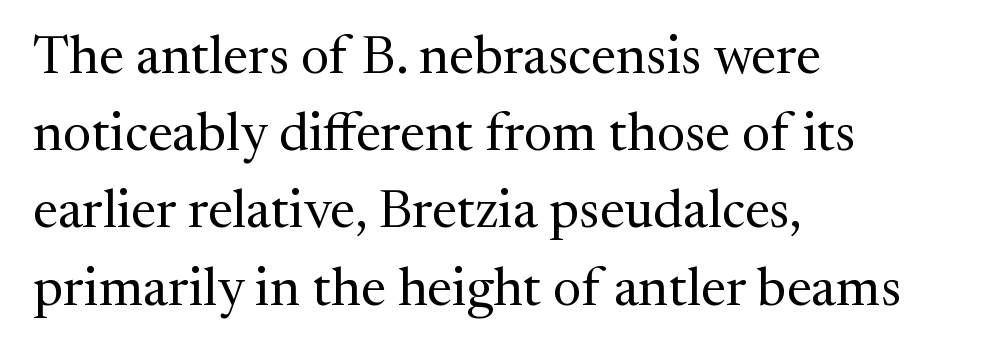
Q: Is the text bold? A: No.
Q: Is the text italic (slanted)? A: No, it is upright.
Q: Is the typeface a serif or a sans-serif typeface? A: Serif.
Q: Is the text underlined? A: No.
Q: How is the paragraph aligned? A: Left-aligned.
Q: Is the spacing between letters normal or unusually wide? A: Normal.
Q: Is the spacing between lines tight, normal or loose? A: Normal.
Q: Width (condensed, normal, or wide)? A: Normal.
Q: Stroke contrast? A: Medium.
Q: x-height? A: Medium.
Q: Monospaced? A: No.
